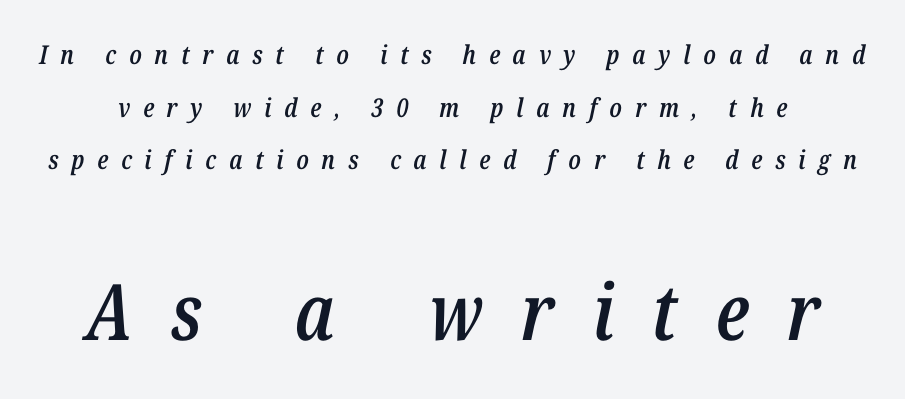
Is the type bold? Partly — it's a semibold, heavier than regular but not fully bold. Reading down the column, the eye jumps a long way to each next line. The following chunk of copy outweighs the initial chunk in type size. The passage shown has open, widely tracked lettering throughout. Clear beneath every line of the passage.
